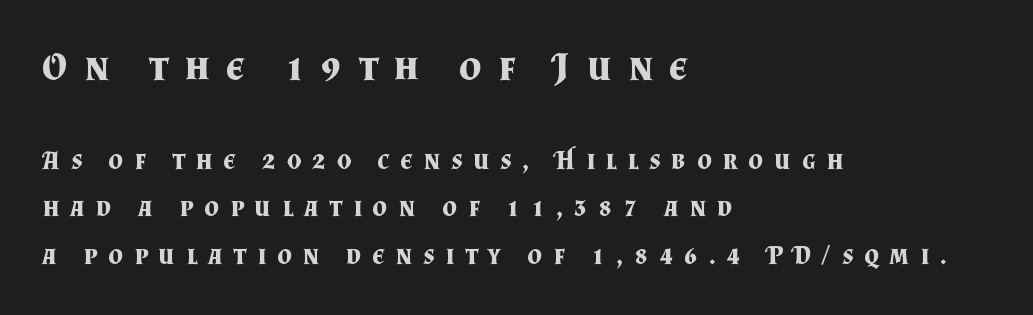
Q: Is the text bold? A: Yes.
Q: Is the text italic (slanted)? A: No, it is upright.
Q: Is the typeface a serif or a sans-serif typeface? A: Serif.
Q: Is the text underlined? A: No.
Q: How is the paragraph aligned? A: Left-aligned.
Q: Is the spacing between letters normal or unusually wide? A: Unusually wide.
Q: Which block of text is set in a larger size, the first (top) or the second (bottom)? A: The first (top) one.
Q: Width (condensed, normal, or wide)? A: Normal.
Q: Stroke contrast? A: Medium.
Q: x-height? A: Small.
Q: Monospaced? A: No.
